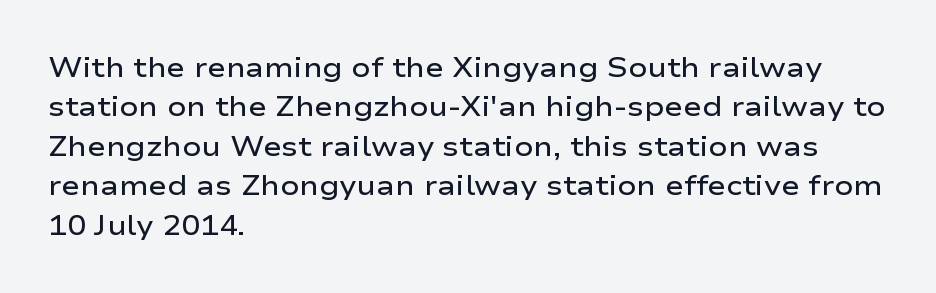
Q: Is the text bold? A: Semi-bold.
Q: Is the text italic (slanted)? A: No, it is upright.
Q: Is the typeface a serif or a sans-serif typeface? A: Sans-serif.
Q: Is the text underlined? A: No.
Q: How is the paragraph aligned? A: Left-aligned.
Q: Is the spacing between letters normal or unusually wide? A: Normal.
Q: Is the spacing between lines tight, normal or loose? A: Normal.
Q: Width (condensed, normal, or wide)? A: Wide.
Q: Stroke contrast? A: Low.
Q: x-height? A: Medium.
Q: Monospaced? A: No.
